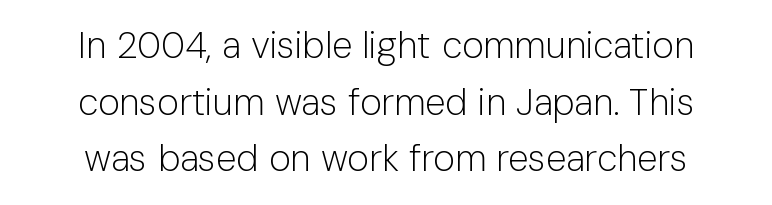
The image shows 37 px light sans-serif type, upright; set centered, normal line spacing (1.53x), normal letter spacing, not underlined; low stroke contrast and a medium x-height.
